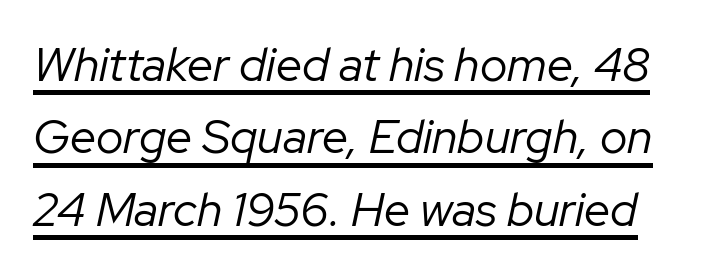
Q: Is the text bold? A: No.
Q: Is the text italic (slanted)? A: Yes, it leans right by about 12 degrees.
Q: Is the text underlined? A: Yes.
Q: Is the spacing between letters normal or unusually wide? A: Normal.
Q: Is the spacing between lines tight, normal or loose? A: Normal.
Q: Width (condensed, normal, or wide)? A: Normal.
Q: Stroke contrast? A: Low.
Q: x-height? A: Medium.
Q: Monospaced? A: No.
